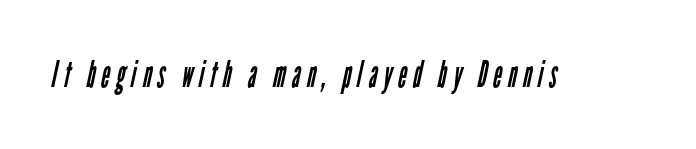
Q: Is the text bold? A: No.
Q: Is the typeface a serif or a sans-serif typeface? A: Sans-serif.
Q: Is the text underlined? A: No.
Q: Width (condensed, normal, or wide)? A: Condensed.
Q: Stroke contrast? A: Low.
Q: x-height? A: Medium.
Q: Monospaced? A: No.
